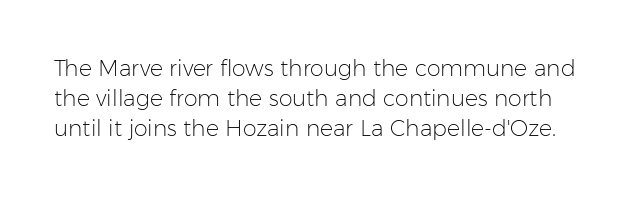
Check the space under the baseline: it is left empty. The gaps between neighbouring characters are ordinary and unremarkable. The passage shown stacks its lines at a standard gap. The font sits on the lighter half of the weight spectrum, regular included. Every character sits straight up, as roman type does.
